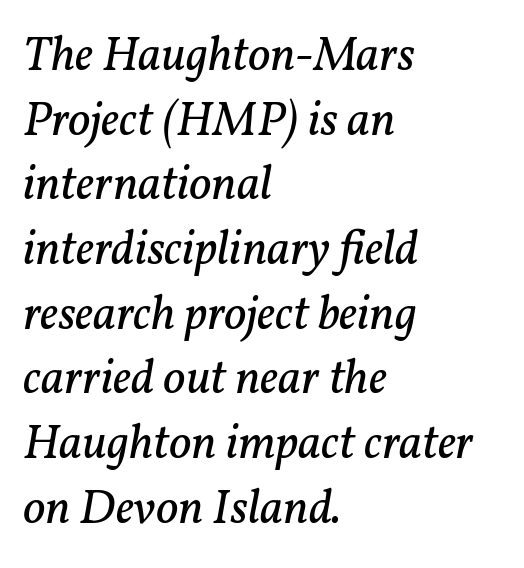
Q: Is the text bold? A: No.
Q: Is the text italic (slanted)? A: Yes, it leans right by about 11 degrees.
Q: Is the typeface a serif or a sans-serif typeface? A: Serif.
Q: Is the text underlined? A: No.
Q: How is the paragraph aligned? A: Left-aligned.
Q: Is the spacing between letters normal or unusually wide? A: Normal.
Q: Is the spacing between lines tight, normal or loose? A: Normal.
Q: Width (condensed, normal, or wide)? A: Normal.
Q: Stroke contrast? A: Low.
Q: x-height? A: Medium.
Q: Monospaced? A: No.
